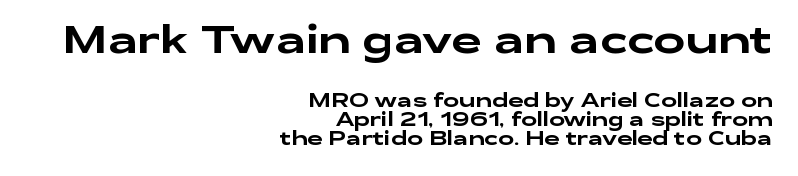
Q: Is the text italic (slanted)? A: No, it is upright.
Q: Is the typeface a serif or a sans-serif typeface? A: Sans-serif.
Q: Is the text underlined? A: No.
Q: How is the paragraph aligned? A: Right-aligned.
Q: Is the spacing between letters normal or unusually wide? A: Normal.
Q: Is the spacing between lines tight, normal or loose? A: Tight.
Q: Which block of text is set in a larger size, the first (top) or the second (bottom)? A: The first (top) one.
Q: Width (condensed, normal, or wide)? A: Wide.
Q: Stroke contrast? A: Low.
Q: x-height? A: Medium.
Q: Monospaced? A: No.
